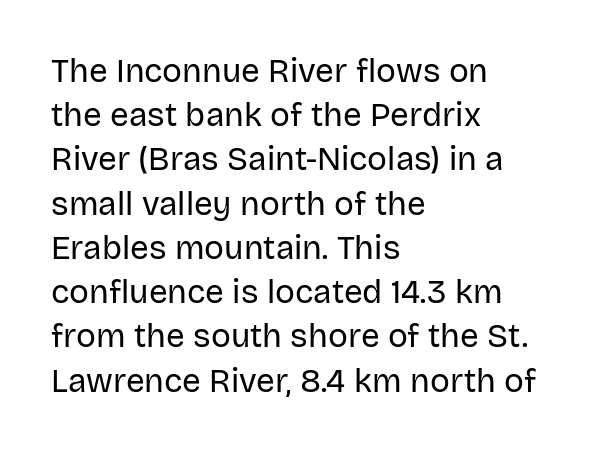
{"serif": "no", "italic": "no", "bold": "no", "weight": "regular", "width": "normal", "stroke_contrast": "low", "x_height": "large", "monospaced": "no", "underline": "no", "align": "left", "line_spacing": "normal", "line_spacing_ratio": 1.34, "letter_spacing": "normal", "letter_spacing_em": 0.0, "glyph_px": 33}
